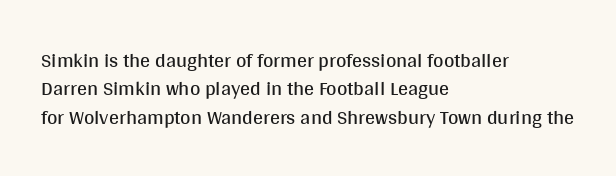
The image shows 20 px text type, upright; set left-aligned, normal line spacing (1.42x), normal letter spacing, not underlined.
